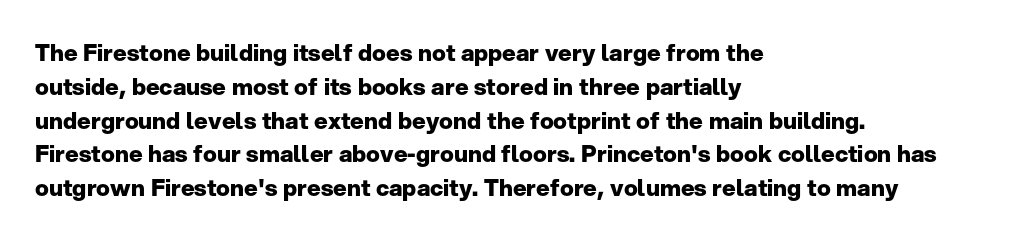
{"italic": "no", "bold": "yes", "underline": "no", "align": "left", "line_spacing": "normal", "line_spacing_ratio": 1.47, "letter_spacing": "normal", "letter_spacing_em": 0.0, "glyph_px": 23}
